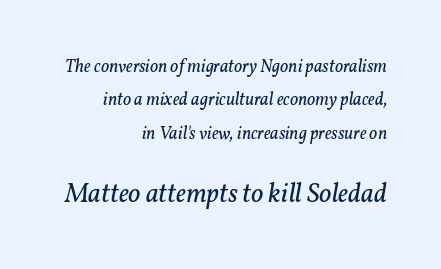
The image shows 27 px text type, italic (leaning right); set right-aligned, line spacing 1.86x, normal letter spacing, not underlined; the second (bottom) block is 1.5x larger.
